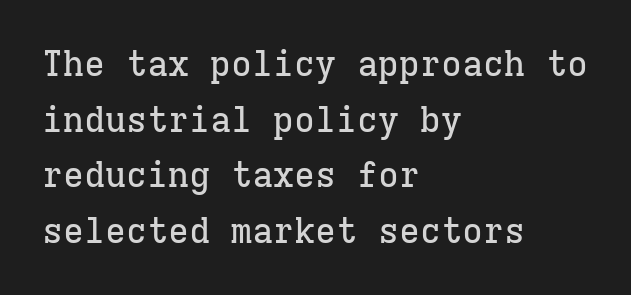
The image shows 35 px serif type, upright, monospaced; set left-aligned, normal line spacing (1.59x), normal letter spacing, not underlined; low stroke contrast and a medium x-height.
